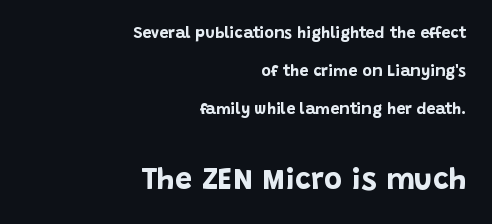
The characters look thick and weighty, a clear bold. The gap between lines stays unmarked. Is the lower block the larger one? Yes — the lower block carries the bigger type. Does the type have serifs? No, each stem ends abruptly. Note the varied advance widths — an 'i' is clearly narrower than an 'm'.
